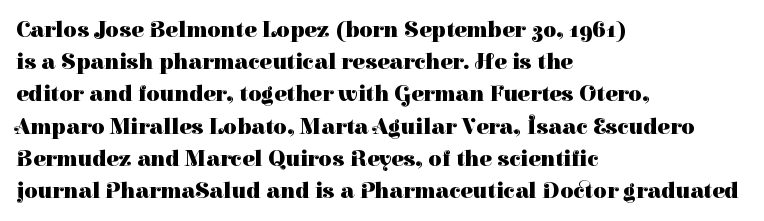
Teacher's note: observe the even left margin — that is flush-left alignment. Tracking here is standard; glyphs follow each other at the usual distance. Horizontal bands of white between lines are of average thickness. Is the type bold? Yes — the strokes are clearly thick and heavy. This is the regular roman posture of the typeface.
